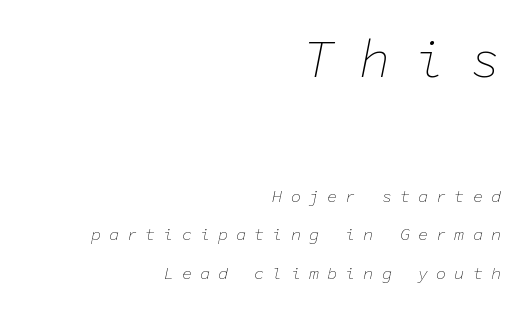
This is not heavy type; no bold has been used. Honestly, the letter spacing is so wide it's the main thing you notice. Nobody drew a line under any word here. Horizontal alignment here is rightward, an uncommon choice for prose.
